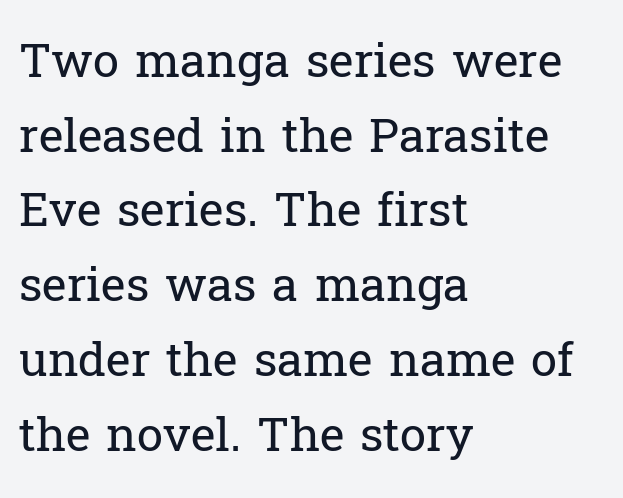
{"serif": "yes", "italic": "no", "bold": "no", "weight": "regular", "width": "normal", "stroke_contrast": "low", "x_height": "medium", "monospaced": "no", "underline": "no", "align": "left", "line_spacing": "normal", "line_spacing_ratio": 1.59, "letter_spacing": "normal", "letter_spacing_em": 0.0, "glyph_px": 47}
